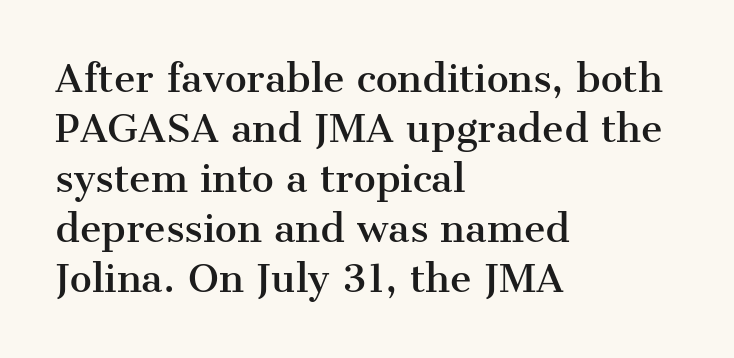
Rendered with straight, roman letterforms. Leading: standard. Old-style or modern, the face here clearly has serifs. The gap between lines stays unmarked. Where is the straight margin? On the left.
